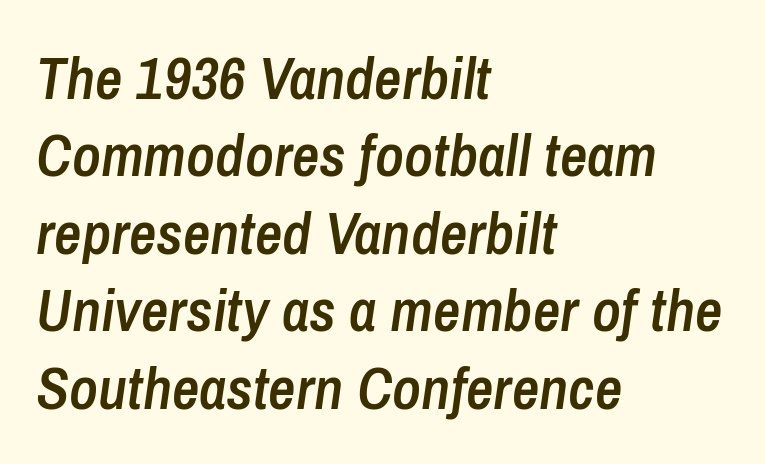
Tracking value appears to be zero — textbook default spacing. How heavy is the stroke? Medium-heavy — a semibold, shy of bold. The typography opts for an oblique posture over an upright one. Character widths vary here, with narrow letters taking less room than wide ones. A clean baseline with only descenders dipping below it. Honestly, the row spacing looks completely unremarkable.
